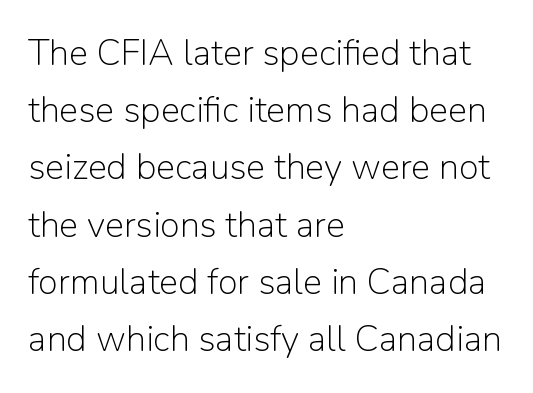
Line starts are locked; line ends wander. You could not count columns in this text — the font is proportionally spaced. The line texture is even and compact thanks to regular tracking. Examine the stroke ends and you'll find no serifs.
